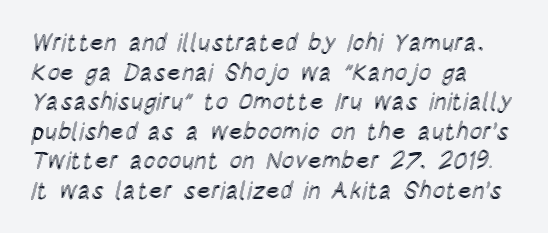
{"underline": "no", "align": "left", "line_spacing_ratio": 1.23, "letter_spacing": "normal", "letter_spacing_em": 0.0, "glyph_px": 24}
